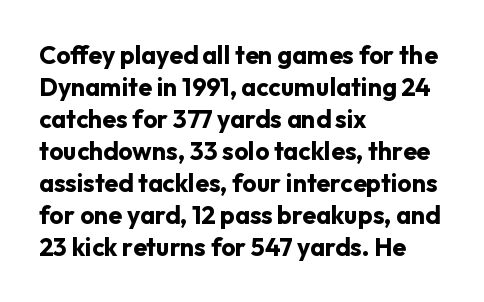
The typesetter chose a ragged-right arrangement here. The line texture is even and compact thanks to regular tracking. Summary of weight: heavy, a full bold. Vertically, the passage feels balanced, rows spaced as you'd expect. In terms of posture, this sample is upright.
